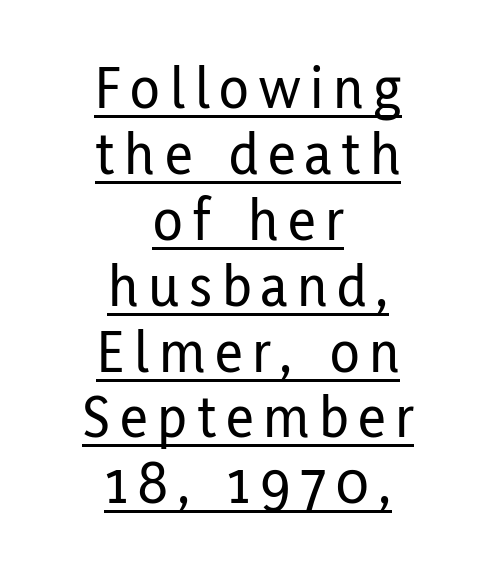
The passage shown is typed in a proportional face where columns would drift. Does the leading feel generous? Not at all — it's pinched. Every character sits straight up, as roman type does. A sans-serif font was chosen for this passage. Visually the block forms a symmetrical silhouette, jagged on both flanks.
